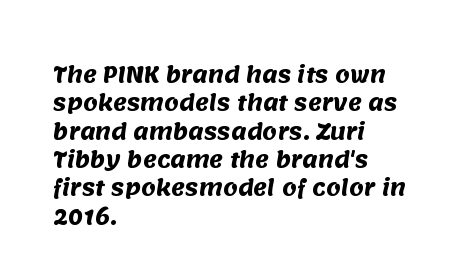
The image shows 21 px bold type; set left-aligned, normal line spacing (1.35x), normal letter spacing, not underlined.
